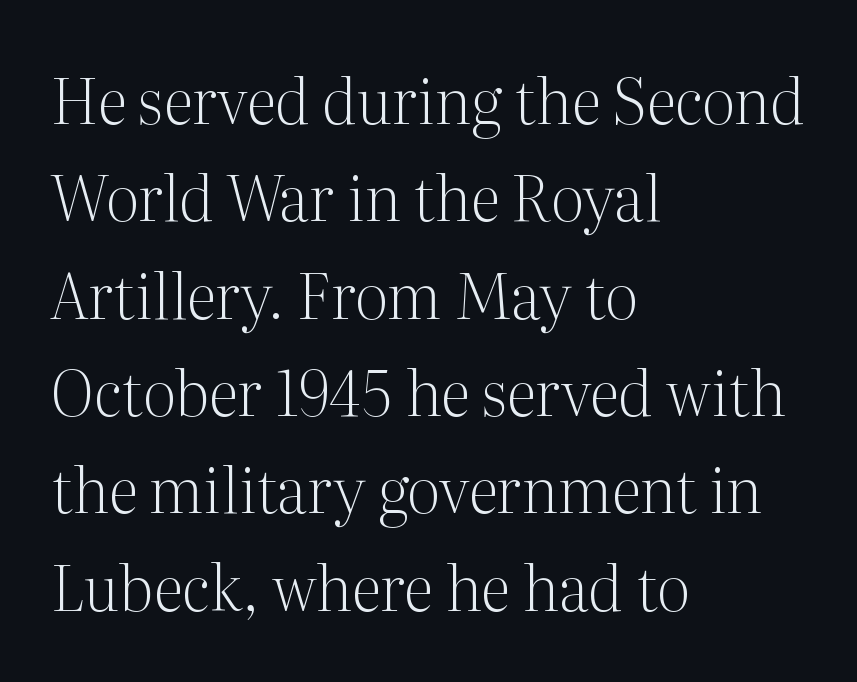
The image shows 62 px light serif type, upright; set left-aligned, normal line spacing (1.57x), normal letter spacing, not underlined; medium stroke contrast and a medium x-height.
